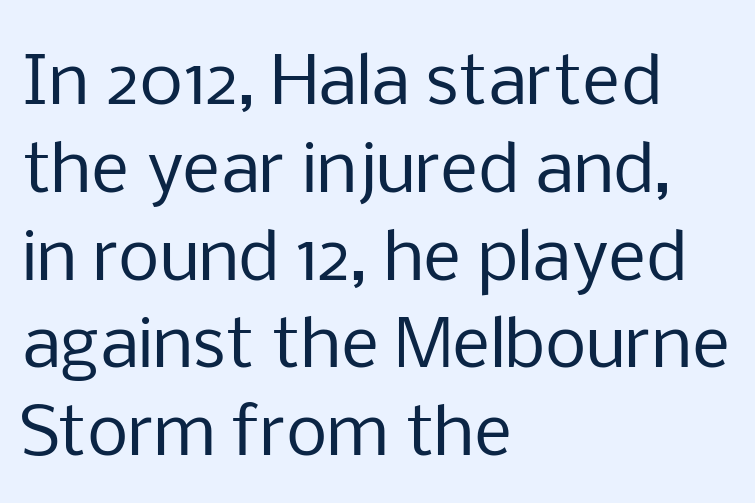
{"serif": "no", "italic": "no", "bold": "no", "weight": "regular", "width": "normal", "stroke_contrast": "low", "x_height": "medium", "monospaced": "no", "underline": "no", "align": "left", "line_spacing": "normal", "line_spacing_ratio": 1.33, "letter_spacing": "normal", "letter_spacing_em": 0.0, "glyph_px": 66}
